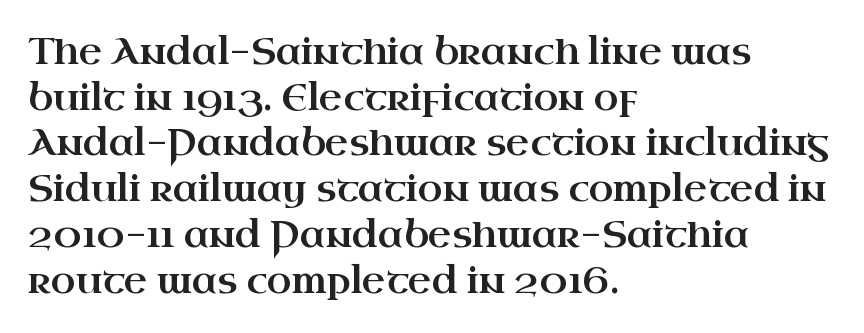
Each letter keeps its own natural width here, so spacing adapts to shape. Words float on clear page, feet unadorned. Each word holds together tightly as a unit, with standard inter-letter gaps. Baseline-to-baseline distance is the conventional proportion of letter height. You can tell it's not italic because the verticals are truly vertical. Look at the bottom of the vertical strokes: they flare into serifs here.
